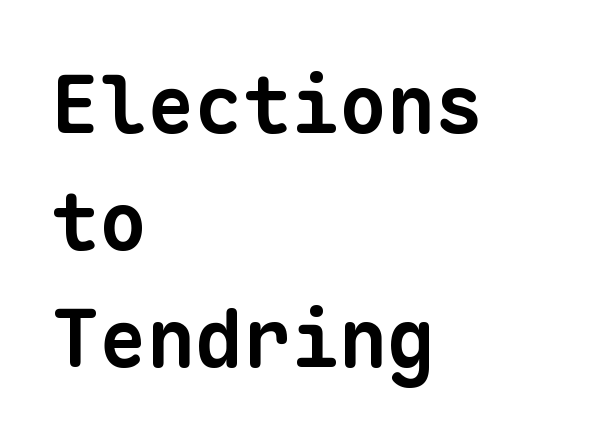
The image shows 80 px bold sans-serif type, monospaced; set left-aligned, normal line spacing (1.46x), normal letter spacing, not underlined; low stroke contrast and a medium x-height.
